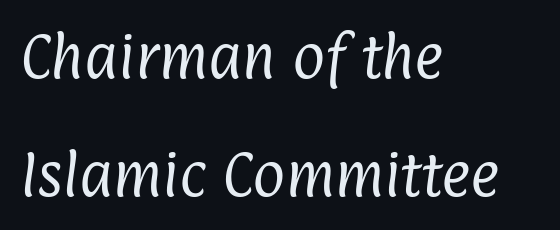
Anything drawn beneath the words? Only blank space. The type family on display is of the sans-serif kind. Airy leading. Visually the block forms a straight wall on the left and a jagged coastline on the right. Stems here are at most as thick as an everyday book face.
